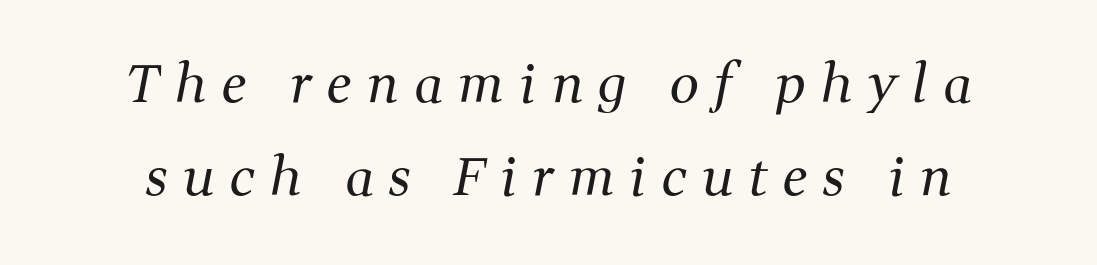
{"serif": "yes", "italic": "yes", "lean": "right", "slant_degrees": 11, "bold": "no", "weight": "regular", "width": "normal", "stroke_contrast": "medium", "x_height": "medium", "monospaced": "no", "underline": "no", "align": "center", "line_spacing_ratio": 1.79, "letter_spacing": "wide", "letter_spacing_em": 0.3, "glyph_px": 52}
